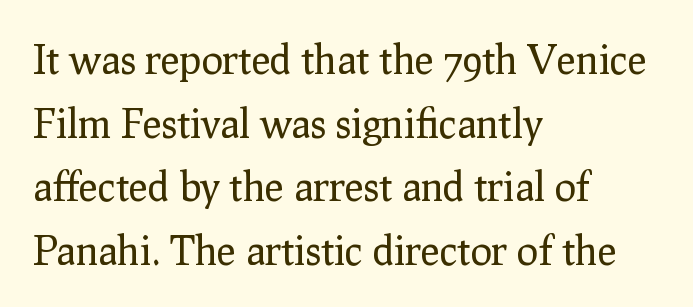
The image shows 40 px regular-weight serif type, upright; set left-aligned, normal line spacing (1.59x), normal letter spacing, not underlined; low stroke contrast and a medium x-height.
